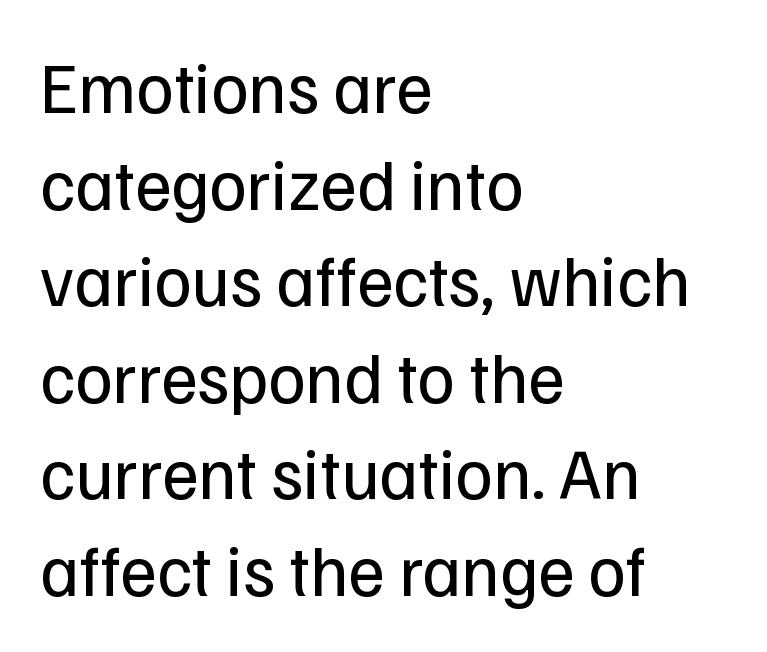
Lines of text with bare space underneath. Casual observation: everything's shoved over to the left. The lines sit at an ordinary, default distance from one another. You could not count columns in this text — the font is proportionally spaced. The weight tops out at a normal text grade. Is this a sans? Yes — the strokes have no serifs.
